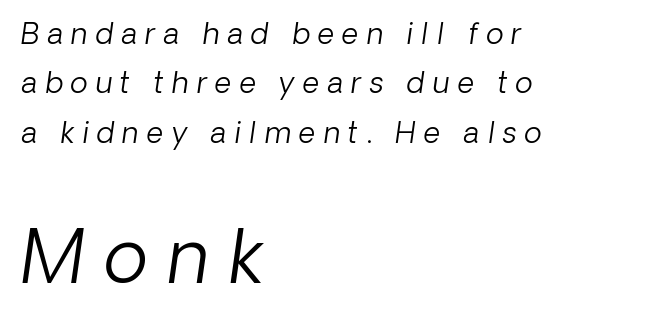
Q: Is the text bold? A: No.
Q: Is the typeface a serif or a sans-serif typeface? A: Sans-serif.
Q: Is the text underlined? A: No.
Q: How is the paragraph aligned? A: Left-aligned.
Q: Is the spacing between letters normal or unusually wide? A: Unusually wide.
Q: Is the spacing between lines tight, normal or loose? A: Normal.
Q: Which block of text is set in a larger size, the first (top) or the second (bottom)? A: The second (bottom) one.
Q: Width (condensed, normal, or wide)? A: Normal.
Q: Stroke contrast? A: Low.
Q: x-height? A: Medium.
Q: Monospaced? A: No.
